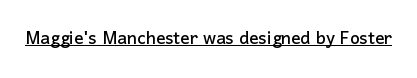
The image shows 23 px text type, upright; set normal letter spacing, underlined.
